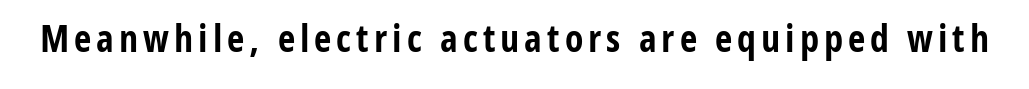
The image shows 38 px bold, condensed sans-serif type, upright; set not underlined; low stroke contrast and a medium x-height.
